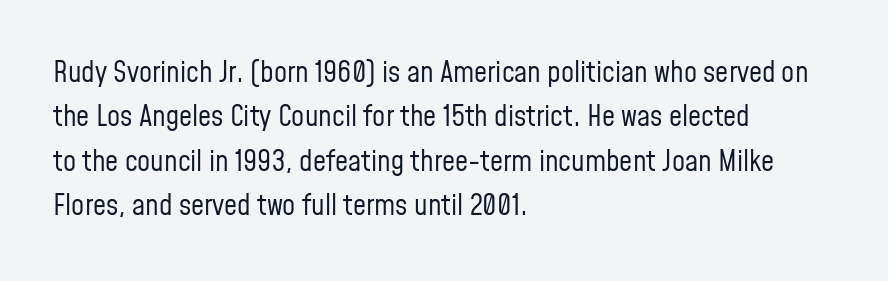
Q: Is the text bold? A: No.
Q: Is the text italic (slanted)? A: No, it is upright.
Q: Is the typeface a serif or a sans-serif typeface? A: Sans-serif.
Q: Is the text underlined? A: No.
Q: How is the paragraph aligned? A: Left-aligned.
Q: Is the spacing between letters normal or unusually wide? A: Normal.
Q: Is the spacing between lines tight, normal or loose? A: Normal.
Q: Width (condensed, normal, or wide)? A: Condensed.
Q: Stroke contrast? A: Low.
Q: x-height? A: Medium.
Q: Monospaced? A: No.
